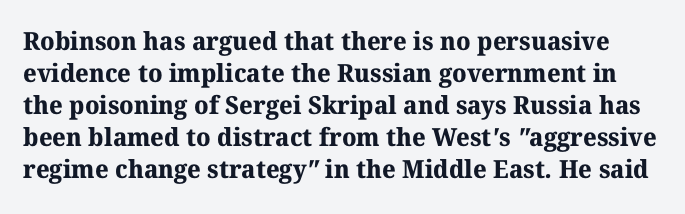
{"bold": "yes", "underline": "no", "line_spacing": "normal", "line_spacing_ratio": 1.28, "letter_spacing": "normal", "letter_spacing_em": 0.0, "glyph_px": 25}
